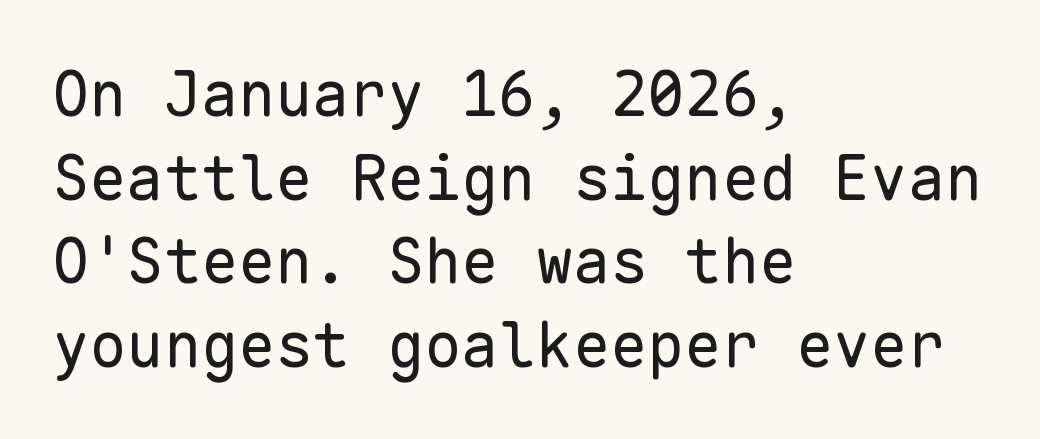
The image shows 62 px regular-weight sans-serif type, upright, monospaced; set left-aligned, normal line spacing (1.35x), normal letter spacing, not underlined; low stroke contrast and a medium x-height.
